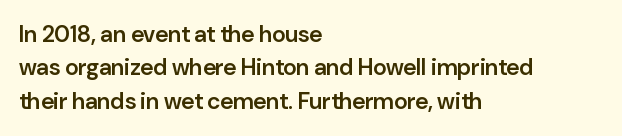
The image shows 23 px text type, upright; set left-aligned, normal line spacing (1.45x), normal letter spacing, not underlined.
